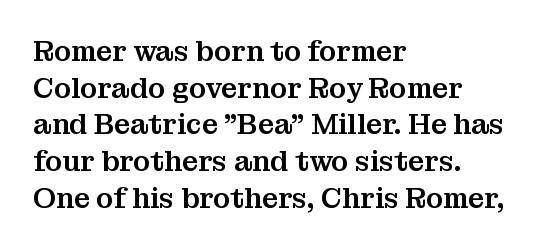
The image shows 28 px serif type, upright; set left-aligned, normal line spacing (1.31x), normal letter spacing, not underlined; medium stroke contrast and a medium x-height.
